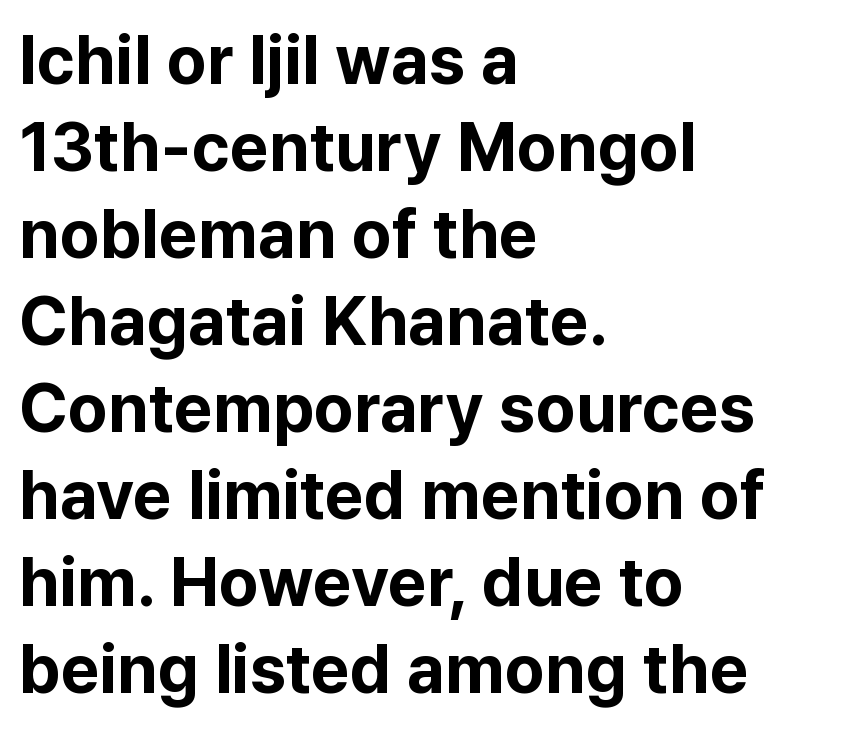
{"serif": "no", "italic": "no", "bold": "yes", "weight": "bold", "width": "normal", "stroke_contrast": "low", "x_height": "medium", "monospaced": "no", "underline": "no", "align": "left", "line_spacing": "normal", "line_spacing_ratio": 1.28, "letter_spacing": "normal", "letter_spacing_em": 0.0, "glyph_px": 68}
